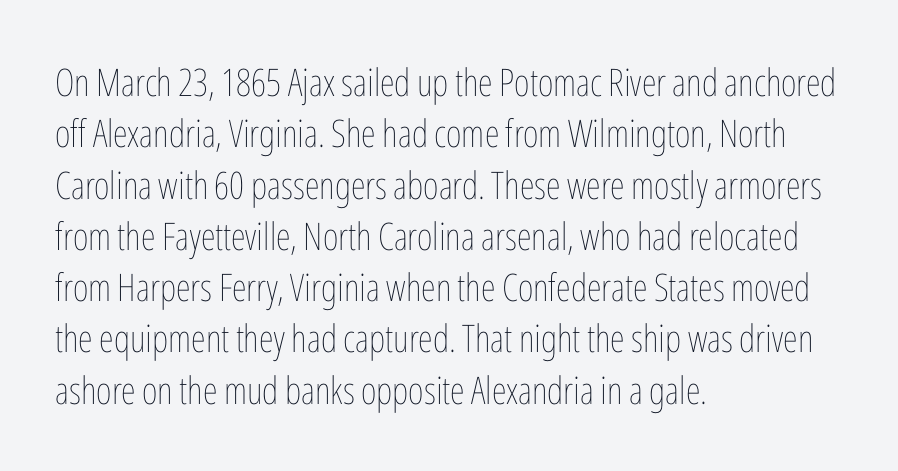
{"italic": "no", "bold": "no", "weight": "thin", "width": "condensed", "stroke_contrast": "low", "x_height": "medium", "monospaced": "no", "underline": "no", "align": "left", "line_spacing": "normal", "line_spacing_ratio": 1.35, "letter_spacing": "normal", "letter_spacing_em": 0.0, "glyph_px": 38}
